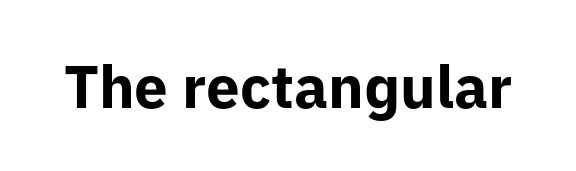
{"serif": "no", "italic": "no", "bold": "yes", "weight": "bold", "width": "normal", "stroke_contrast": "low", "x_height": "medium", "monospaced": "no", "underline": "no", "letter_spacing": "normal", "letter_spacing_em": 0.0, "glyph_px": 60}
